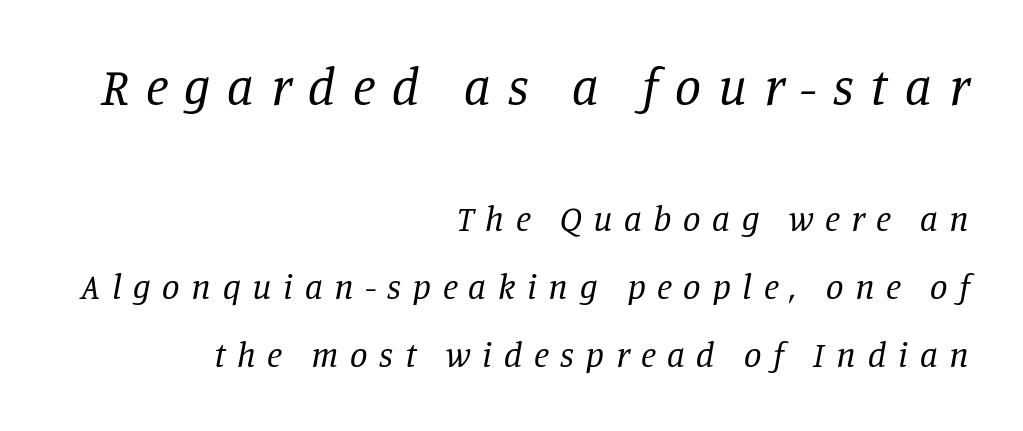
{"serif": "yes", "italic": "yes", "lean": "right", "slant_degrees": 11, "bold": "no", "weight": "regular", "width": "normal", "stroke_contrast": "low", "x_height": "large", "monospaced": "no", "underline": "no", "align": "right", "line_spacing": "loose", "line_spacing_ratio": 1.94, "letter_spacing": "wide", "letter_spacing_em": 0.33, "larger_block": "first", "size_ratio": 1.49, "glyph_px": 52}
